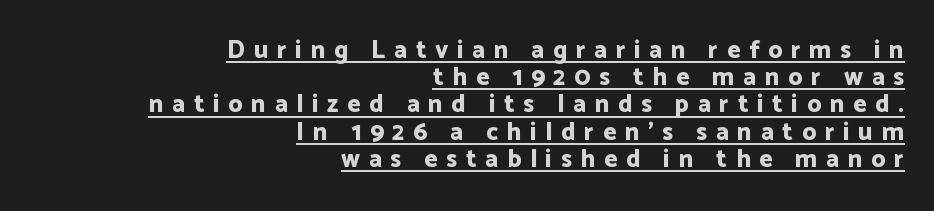
Q: Is the text bold? A: Yes.
Q: Is the text italic (slanted)? A: No, it is upright.
Q: Is the text underlined? A: Yes.
Q: How is the paragraph aligned? A: Right-aligned.
Q: Is the spacing between letters normal or unusually wide? A: Unusually wide.
Q: Is the spacing between lines tight, normal or loose? A: Tight.
